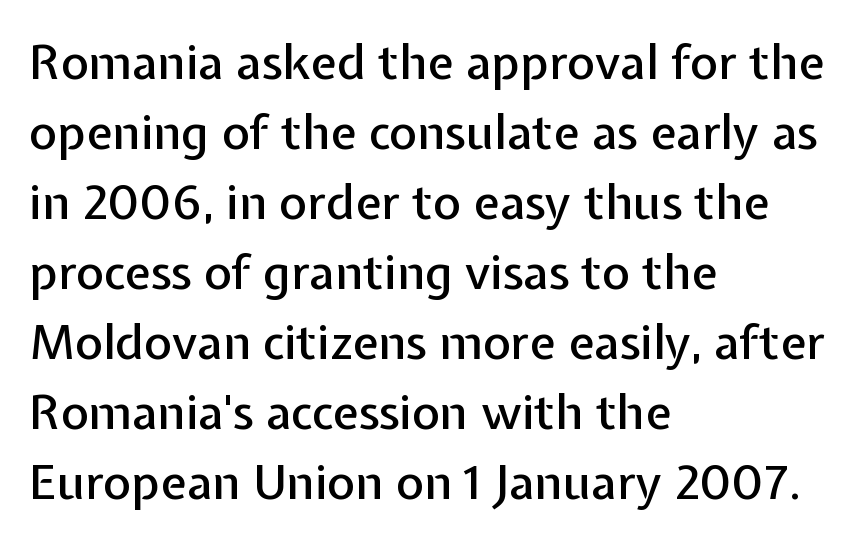
Q: Is the text italic (slanted)? A: No, it is upright.
Q: Is the typeface a serif or a sans-serif typeface? A: Sans-serif.
Q: Is the text underlined? A: No.
Q: How is the paragraph aligned? A: Left-aligned.
Q: Is the spacing between letters normal or unusually wide? A: Normal.
Q: Is the spacing between lines tight, normal or loose? A: Normal.
Q: Width (condensed, normal, or wide)? A: Normal.
Q: Stroke contrast? A: Low.
Q: x-height? A: Medium.
Q: Monospaced? A: No.
